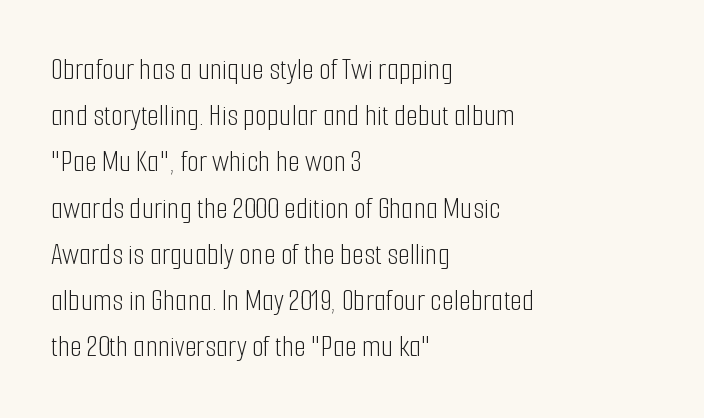
Ordinary non-slanted type is in use. The letters sit at their default tracking, neither squeezed nor spread. How would I describe the line gaps? Plain and ordinary. Examine the stroke ends and you'll find no serifs. The specimen omits any rule beneath the text block's lines. Here the designer chose a conventional face with non-uniform glyph widths.
